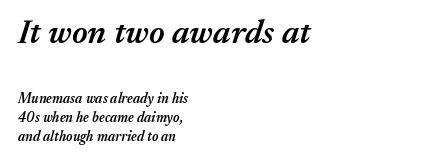
Q: Is the text bold? A: Semi-bold.
Q: Is the text italic (slanted)? A: Yes, it leans right by about 17 degrees.
Q: Is the text underlined? A: No.
Q: How is the paragraph aligned? A: Left-aligned.
Q: Is the spacing between letters normal or unusually wide? A: Normal.
Q: Is the spacing between lines tight, normal or loose? A: Normal.
Q: Which block of text is set in a larger size, the first (top) or the second (bottom)? A: The first (top) one.
Q: Width (condensed, normal, or wide)? A: Normal.
Q: Stroke contrast? A: Medium.
Q: x-height? A: Medium.
Q: Monospaced? A: No.
